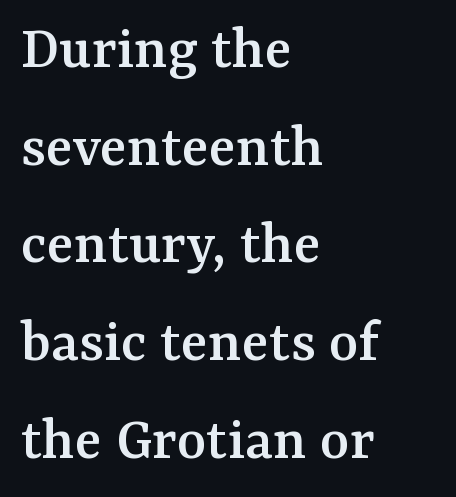
This is serif lettering, the kind often seen in printed books. The vertical gap from one line to the next is medium. Compared with typical body copy, the letter spacing here is the same. The rendering uses natural spacing where letterforms have individual widths. Every character sits straight up, as roman type does. Any mark beneath the type? The region is blank.
